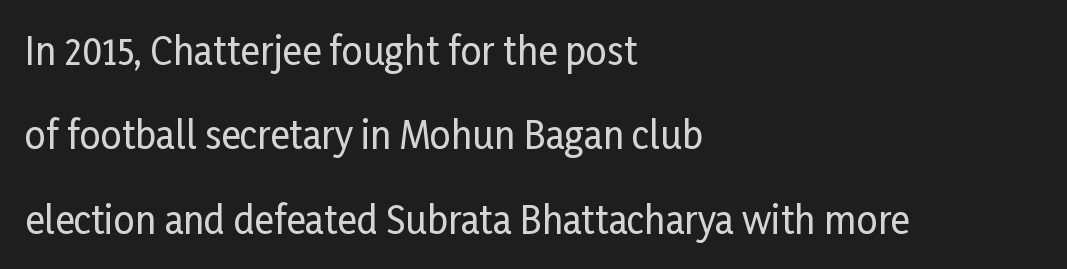
Q: Is the text italic (slanted)? A: No, it is upright.
Q: Is the typeface a serif or a sans-serif typeface? A: Sans-serif.
Q: Is the text underlined? A: No.
Q: How is the paragraph aligned? A: Left-aligned.
Q: Is the spacing between letters normal or unusually wide? A: Normal.
Q: Is the spacing between lines tight, normal or loose? A: Loose.
Q: Width (condensed, normal, or wide)? A: Condensed.
Q: Stroke contrast? A: Low.
Q: x-height? A: Medium.
Q: Monospaced? A: No.
